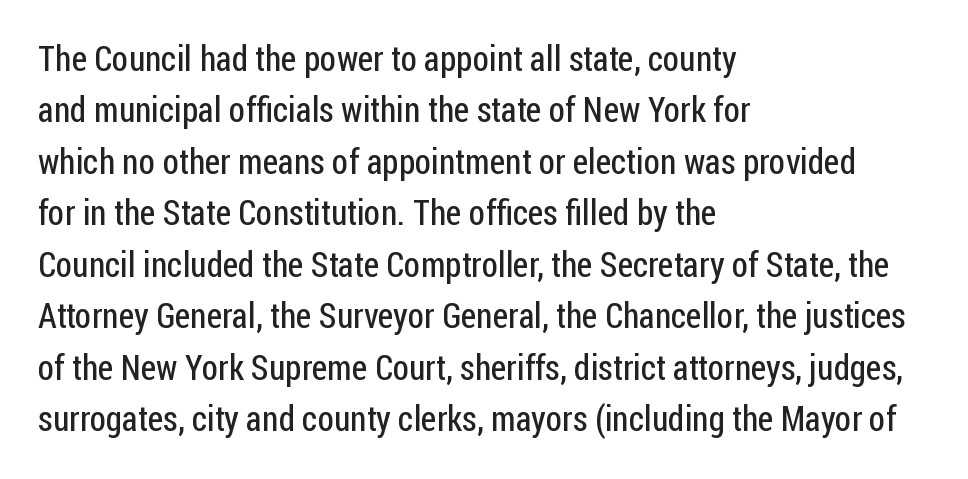
{"serif": "no", "italic": "no", "bold": "no", "weight": "regular", "width": "condensed", "stroke_contrast": "low", "x_height": "medium", "monospaced": "no", "underline": "no", "align": "left", "line_spacing": "normal", "line_spacing_ratio": 1.47, "letter_spacing": "normal", "letter_spacing_em": 0.0, "glyph_px": 35}
